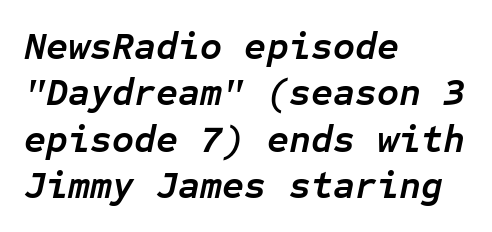
The image shows 38 px semibold type, italic (leaning right), monospaced; set left-aligned, line spacing 1.22x, normal letter spacing, not underlined; low stroke contrast and a medium x-height.
